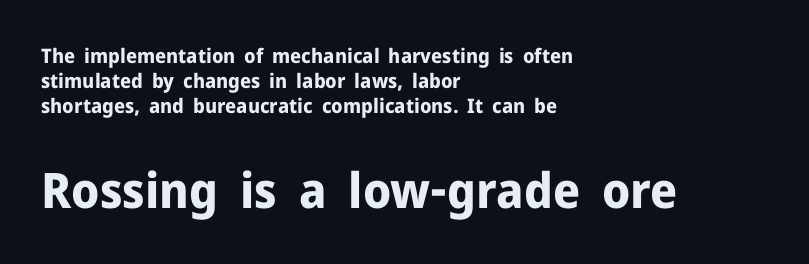
Q: Is the text bold? A: Yes.
Q: Is the text italic (slanted)? A: No, it is upright.
Q: Is the typeface a serif or a sans-serif typeface? A: Sans-serif.
Q: Is the text underlined? A: No.
Q: How is the paragraph aligned? A: Left-aligned.
Q: Is the spacing between letters normal or unusually wide? A: Normal.
Q: Which block of text is set in a larger size, the first (top) or the second (bottom)? A: The second (bottom) one.
Q: Width (condensed, normal, or wide)? A: Normal.
Q: Stroke contrast? A: Low.
Q: x-height? A: Medium.
Q: Monospaced? A: No.
